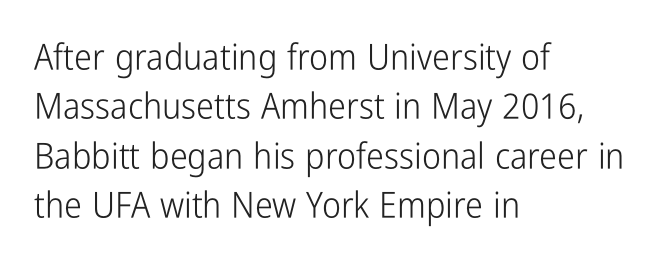
Q: Is the text bold? A: No.
Q: Is the text italic (slanted)? A: No, it is upright.
Q: Is the typeface a serif or a sans-serif typeface? A: Sans-serif.
Q: Is the text underlined? A: No.
Q: How is the paragraph aligned? A: Left-aligned.
Q: Is the spacing between letters normal or unusually wide? A: Normal.
Q: Is the spacing between lines tight, normal or loose? A: Normal.
Q: Width (condensed, normal, or wide)? A: Condensed.
Q: Stroke contrast? A: Low.
Q: x-height? A: Medium.
Q: Monospaced? A: No.
